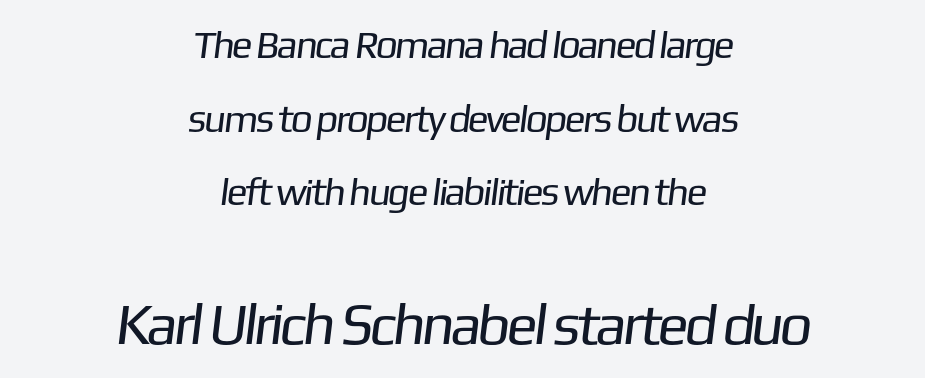
Q: Is the text bold? A: No.
Q: Is the typeface a serif or a sans-serif typeface? A: Sans-serif.
Q: Is the text underlined? A: No.
Q: How is the paragraph aligned? A: Centered.
Q: Is the spacing between letters normal or unusually wide? A: Normal.
Q: Which block of text is set in a larger size, the first (top) or the second (bottom)? A: The second (bottom) one.
Q: Width (condensed, normal, or wide)? A: Normal.
Q: Stroke contrast? A: Low.
Q: x-height? A: Medium.
Q: Monospaced? A: No.
